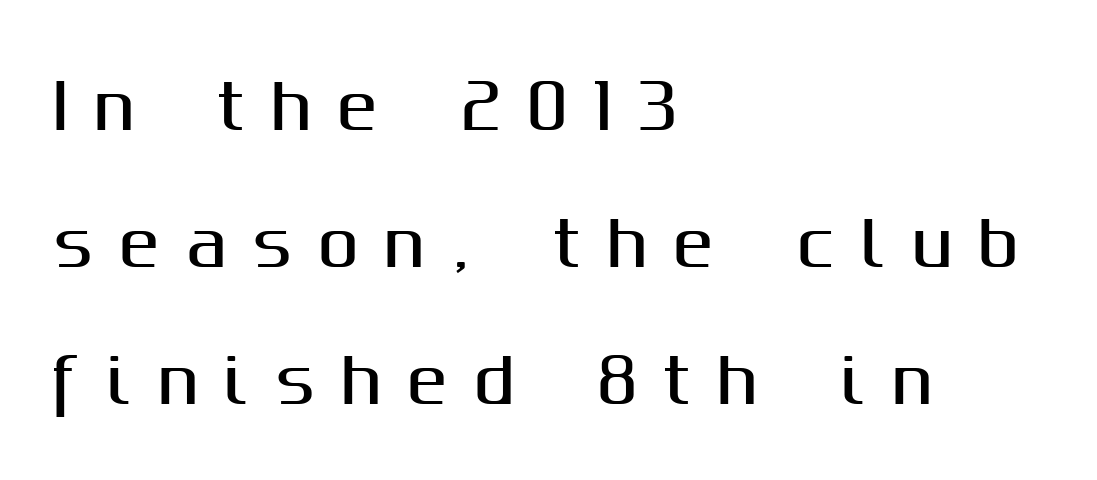
{"serif": "no", "italic": "no", "width": "normal", "stroke_contrast": "medium", "x_height": "medium", "monospaced": "no", "underline": "no", "align": "left", "line_spacing": "loose", "line_spacing_ratio": 2.25, "letter_spacing": "wide", "letter_spacing_em": 0.42, "glyph_px": 61}
